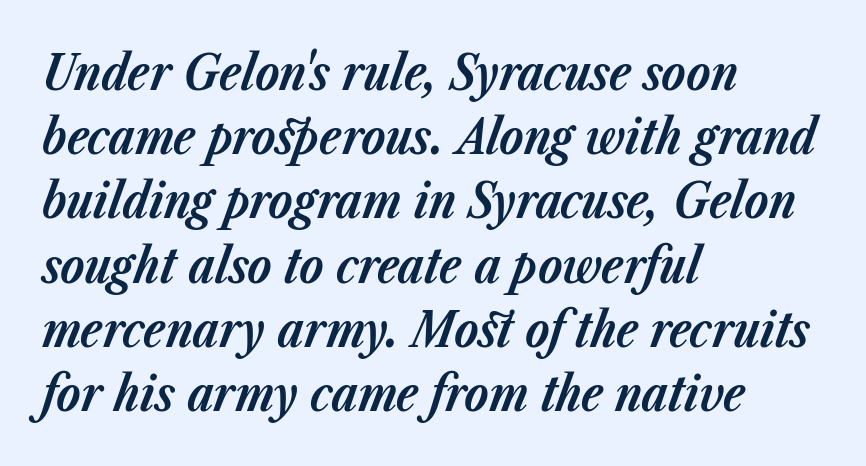
The image shows 49 px bold type, italic (leaning right); set left-aligned, normal line spacing (1.31x), normal letter spacing, not underlined; low stroke contrast and a medium x-height.
